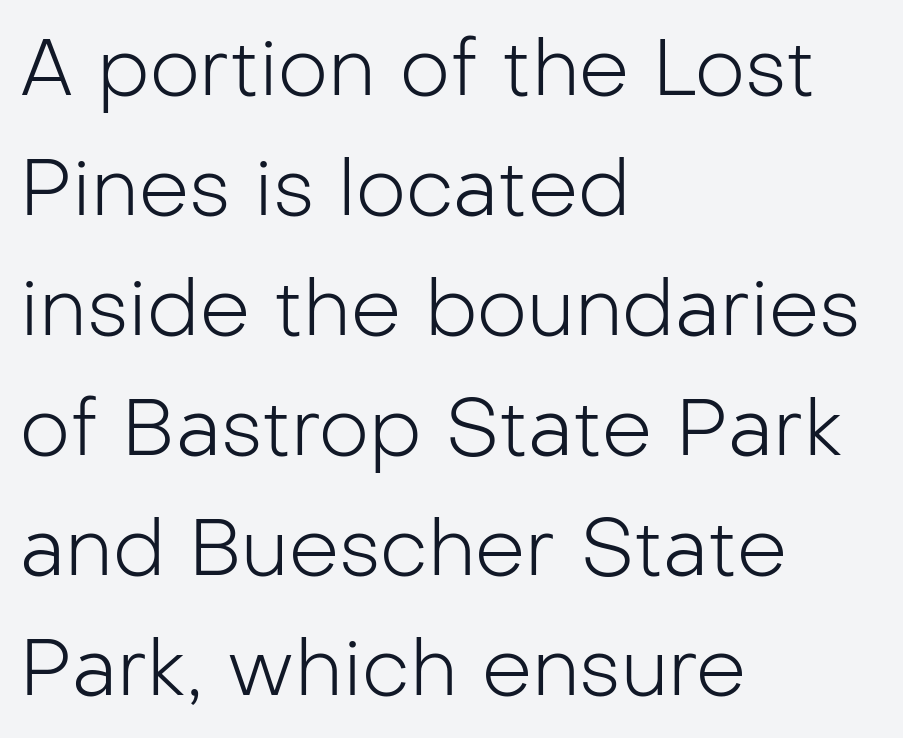
{"serif": "no", "italic": "no", "bold": "no", "weight": "light", "width": "normal", "stroke_contrast": "low", "x_height": "medium", "monospaced": "no", "underline": "no", "align": "left", "line_spacing": "normal", "line_spacing_ratio": 1.52, "letter_spacing": "normal", "letter_spacing_em": 0.0, "glyph_px": 79}
